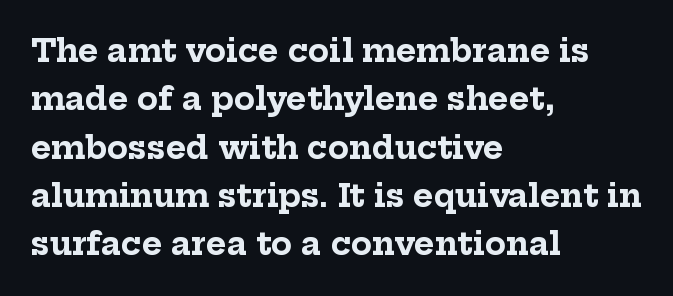
The characters display serif detailing at their extremities. Typesetter's note: full bold, strokes at maximum text heaviness. Ordinary non-slanted type is in use. Baseline-to-baseline distance is the conventional proportion of letter height. Is this a fixed-width face? No — the glyphs have proportional, varying widths. Spacing between characters is what you'd get straight out of the box.
